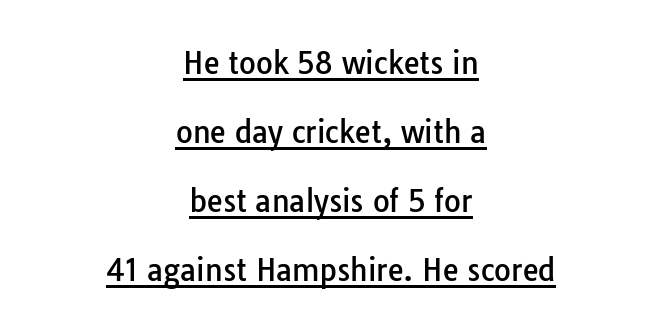
The image shows 29 px sans-serif type, upright; set centered, loose line spacing (2.38x), normal letter spacing, underlined; low stroke contrast and a medium x-height.
